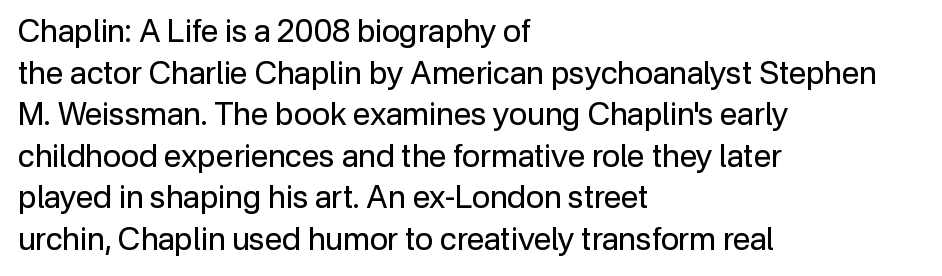
{"serif": "no", "italic": "no", "bold": "no", "weight": "regular", "width": "normal", "stroke_contrast": "low", "x_height": "medium", "monospaced": "no", "underline": "no", "align": "left", "line_spacing": "normal", "line_spacing_ratio": 1.34, "letter_spacing": "normal", "letter_spacing_em": 0.0, "glyph_px": 31}
